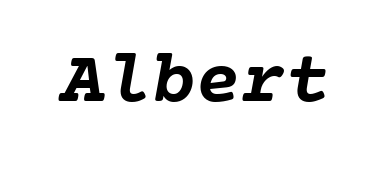
Honestly, the letter spacing is just normal — you wouldn't notice it. The string is rendered with underlining switched off. Typographic density is high because the face is bold. A typesetter would call this monospace, since all characters share one set width.
